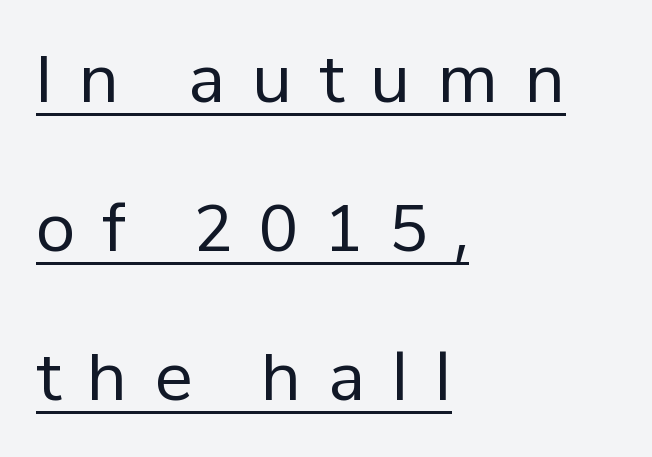
Baseline-to-baseline distance is far greater than the letter height. The letters stand upright; this is a roman face. The typeface has the unassuming heft of standard copy or less. Characters follow at a spacing far wider than the type designer built in.
